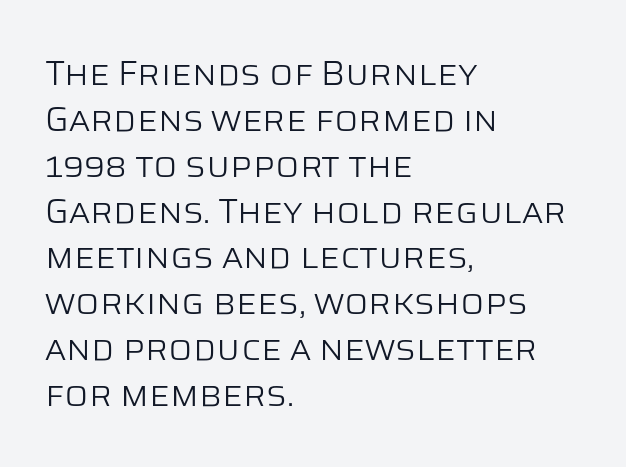
The image shows 35 px light sans-serif type, upright; set left-aligned, normal line spacing (1.31x), normal letter spacing, not underlined; low stroke contrast and a large x-height.
